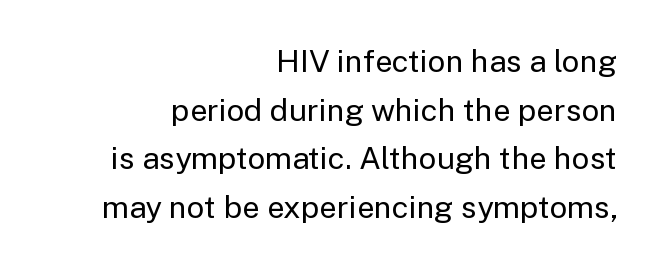
Horizontally, the lines are justified to the trailing edge only. Stroke thickness stays within the range of a standard reading face or lighter. Nope, no serifs anywhere on these letters. Rendered with straight, roman letterforms.
